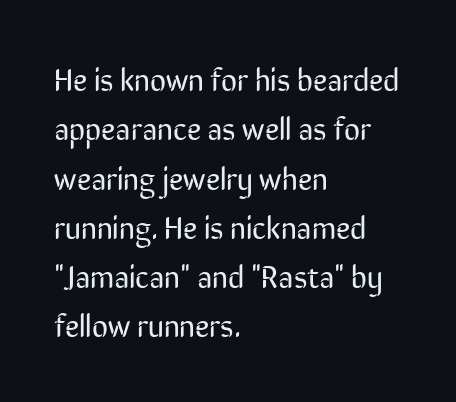
Casual observation: everything's shoved over to the left. No chunkiness to these letters — they're not bold. The face used here is proportionally spaced, like ordinary book or web type. Descenders are the only things crossing below the line. Unlike italic type, these characters show no tilt at all. How are the letters spaced? Ordinarily, with no added tracking.
